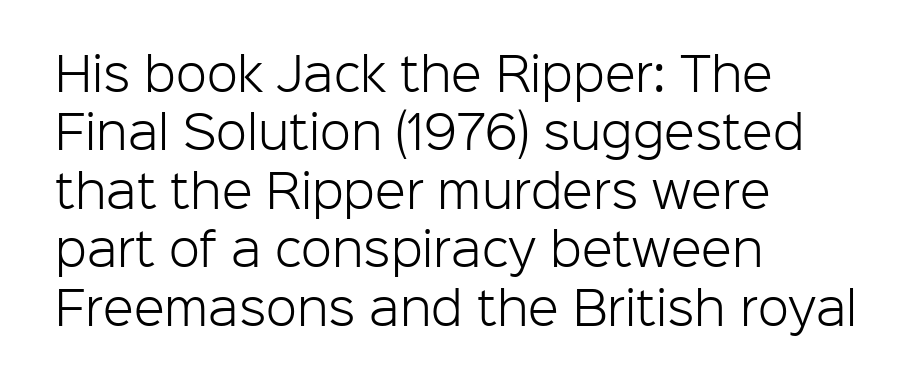
Q: Is the text bold? A: No.
Q: Is the text italic (slanted)? A: No, it is upright.
Q: Is the typeface a serif or a sans-serif typeface? A: Sans-serif.
Q: Is the text underlined? A: No.
Q: How is the paragraph aligned? A: Left-aligned.
Q: Is the spacing between letters normal or unusually wide? A: Normal.
Q: Is the spacing between lines tight, normal or loose? A: Normal.
Q: Width (condensed, normal, or wide)? A: Normal.
Q: Stroke contrast? A: Low.
Q: x-height? A: Medium.
Q: Monospaced? A: No.
